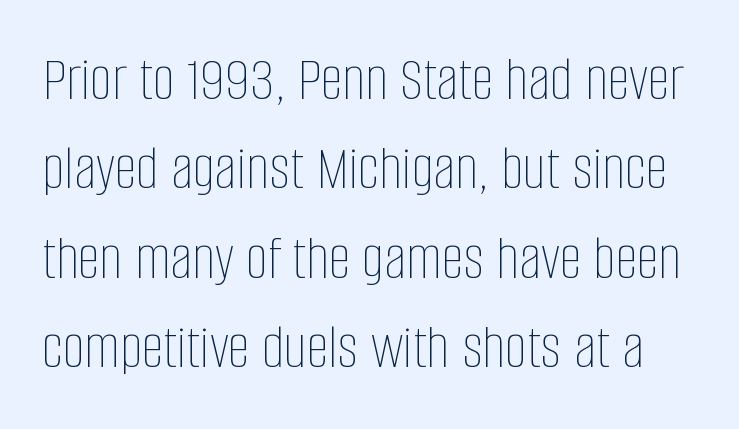
The letterforms sit shoulder to shoulder at normal distance. Stroke thickness stays within the range of a standard reading face or lighter. No word sits above an underline. Whoever set this chose a conventional vertical rhythm. Do the characters align in a grid? No, the font is proportional.
